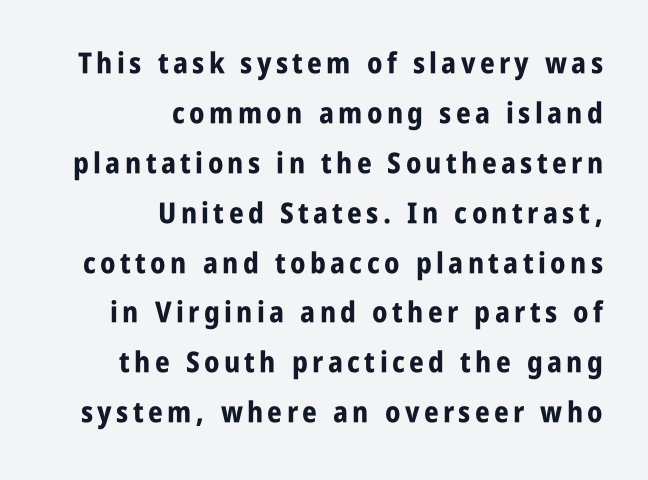
{"serif": "no", "italic": "no", "bold": "yes", "weight": "bold", "width": "condensed", "stroke_contrast": "low", "x_height": "large", "monospaced": "no", "underline": "no", "align": "right", "line_spacing_ratio": 1.72, "glyph_px": 29}
